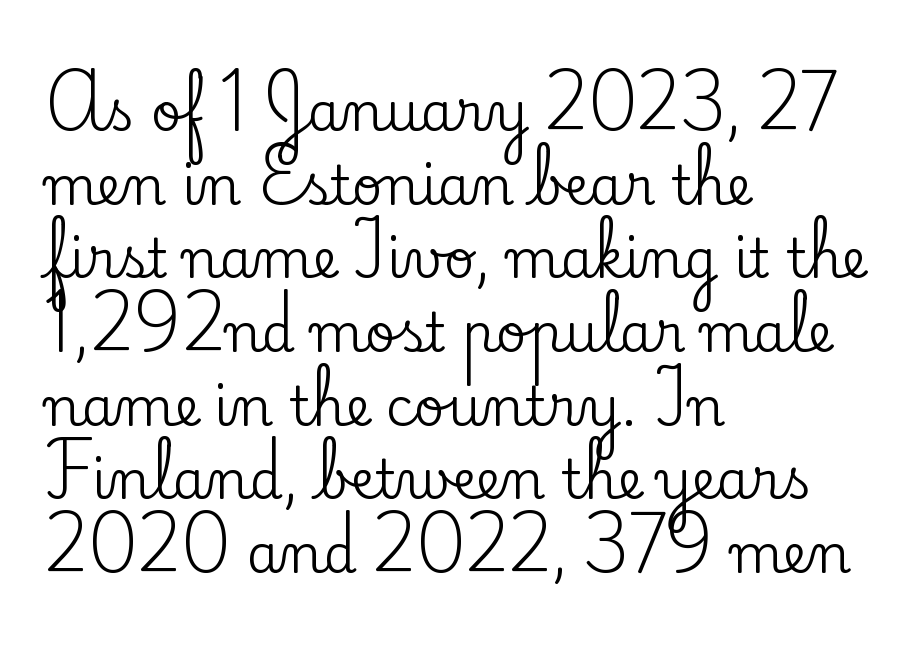
{"serif": "yes", "italic": "no", "width": "normal", "stroke_contrast": "low", "x_height": "small", "monospaced": "no", "underline": "no", "align": "left", "line_spacing": "normal", "line_spacing_ratio": 1.39, "letter_spacing": "normal", "letter_spacing_em": 0.0, "glyph_px": 53}
